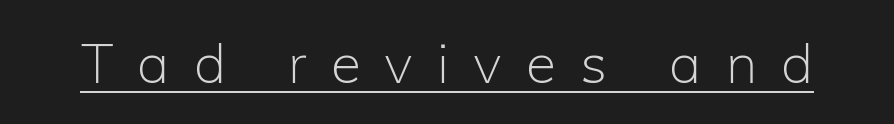
The rendering shows plain stroke endings on the letterforms — a sans-serif design. Underlined type. Designer's note — italics off, roman on. Tracking here is generous; glyphs stand well apart from one another.
